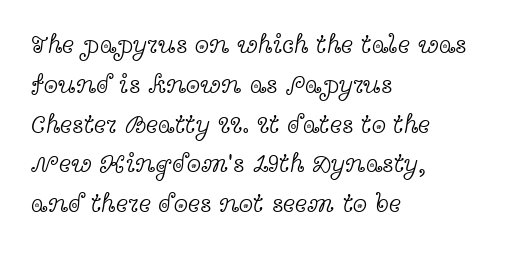
The image shows 26 px text type, upright; set left-aligned, normal line spacing (1.53x), normal letter spacing, not underlined.
